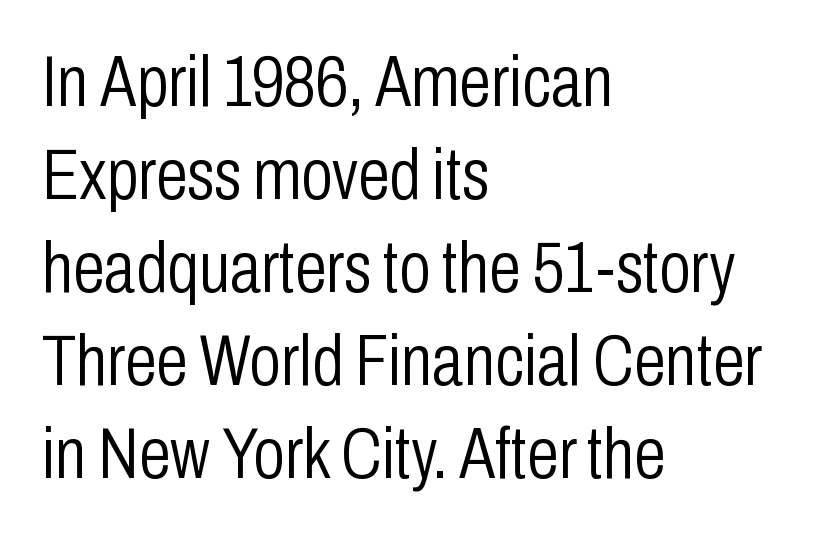
The image shows 72 px light, condensed sans-serif type, upright; set left-aligned, normal line spacing (1.29x), normal letter spacing, not underlined; low stroke contrast and a medium x-height.
